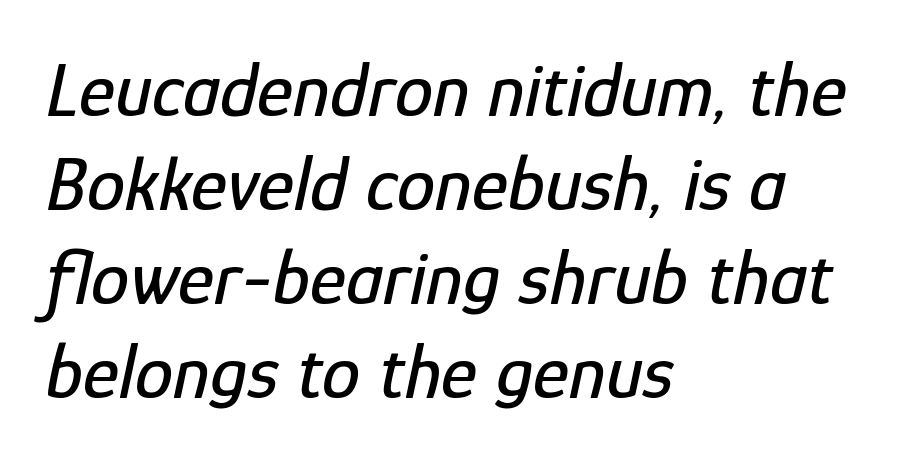
The image shows 77 px condensed type, italic (leaning right); set left-aligned, line spacing 1.22x, normal letter spacing, not underlined; low stroke contrast and a medium x-height.
